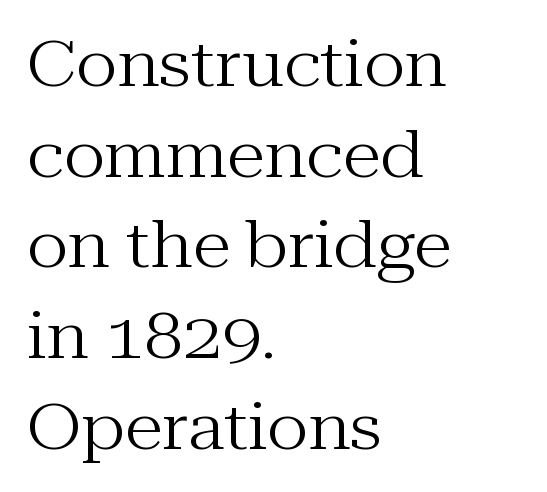
Q: Is the text bold? A: No.
Q: Is the text italic (slanted)? A: No, it is upright.
Q: Is the typeface a serif or a sans-serif typeface? A: Serif.
Q: Is the text underlined? A: No.
Q: How is the paragraph aligned? A: Left-aligned.
Q: Is the spacing between letters normal or unusually wide? A: Normal.
Q: Is the spacing between lines tight, normal or loose? A: Normal.
Q: Width (condensed, normal, or wide)? A: Normal.
Q: Stroke contrast? A: Medium.
Q: x-height? A: Medium.
Q: Monospaced? A: No.
